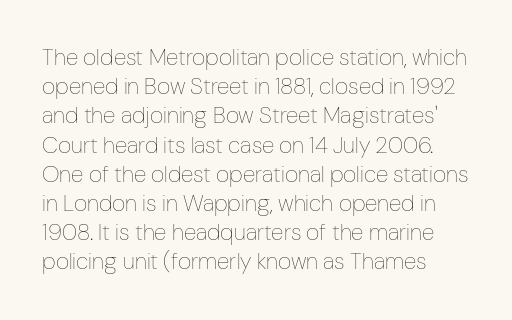
The image shows 23 px text type, upright; set left-aligned, normal line spacing (1.27x), normal letter spacing, not underlined.
